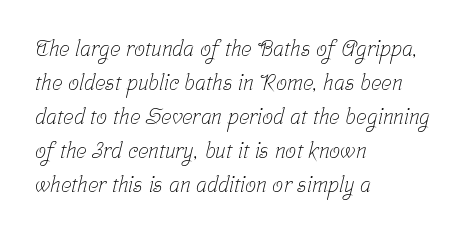
{"bold": "no", "underline": "no", "align": "left", "line_spacing": "normal", "line_spacing_ratio": 1.54, "letter_spacing": "normal", "letter_spacing_em": 0.0, "glyph_px": 22}
